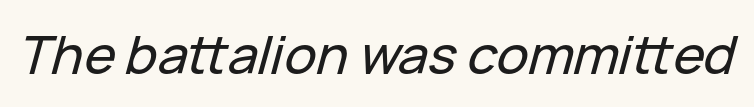
{"italic": "yes", "lean": "right", "slant_degrees": 15, "width": "normal", "stroke_contrast": "low", "x_height": "medium", "monospaced": "no", "underline": "no", "letter_spacing": "normal", "letter_spacing_em": 0.0, "glyph_px": 53}
